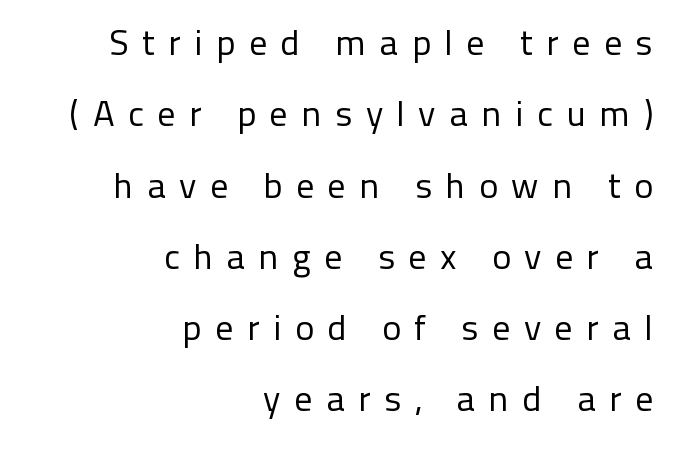
The horizontal fit of the characters is loose and conspicuously gappy. Rows of type keep a wide berth in the vertical direction. The weight would be labelled regular, book, light, or lighter still. The area under the type is left untouched. This is the regular roman posture of the typeface.
